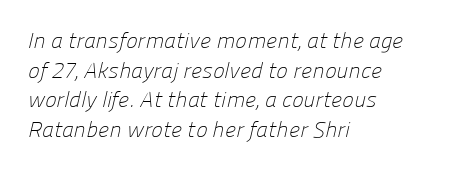
Decoration check: the copy has no underline. No letter is thick-stroked: the sample isn't bold. What's the leading like? Ordinary, nothing unusual. The ragged edge is on the right, which tells us the setting is flush left. Compared with typical body copy, the letter spacing here is the same.
